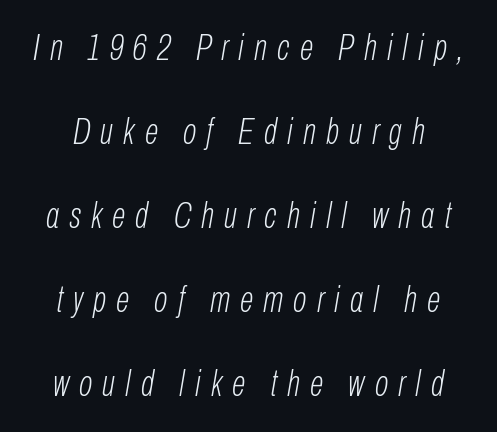
These lines are rendered in a variable-pitch font. The tracking jumps out immediately: characters are airy and widely separated. Is the type heavy? It reads as light-to-regular instead. One glance says open: line gaps are wider than usual. Rendered with sloped, italic letterforms.
